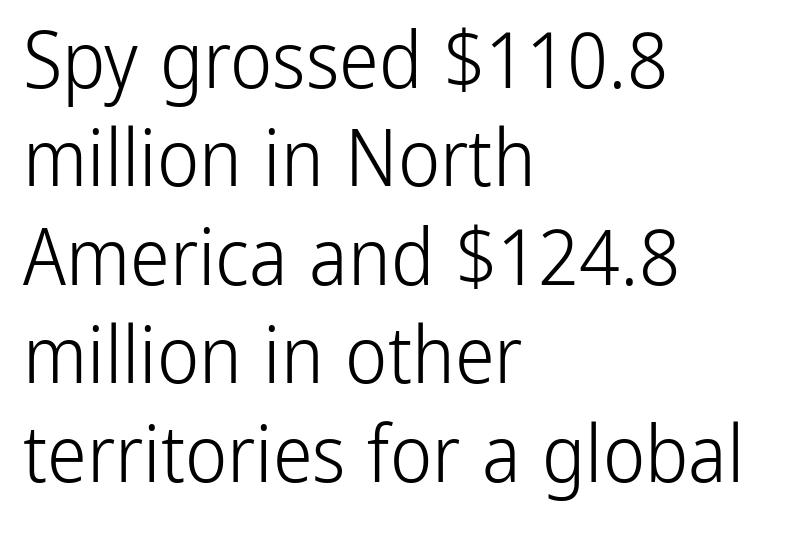
Q: Is the text bold? A: No.
Q: Is the text italic (slanted)? A: No, it is upright.
Q: Is the typeface a serif or a sans-serif typeface? A: Sans-serif.
Q: Is the text underlined? A: No.
Q: How is the paragraph aligned? A: Left-aligned.
Q: Is the spacing between letters normal or unusually wide? A: Normal.
Q: Width (condensed, normal, or wide)? A: Condensed.
Q: Stroke contrast? A: Low.
Q: x-height? A: Medium.
Q: Monospaced? A: No.
